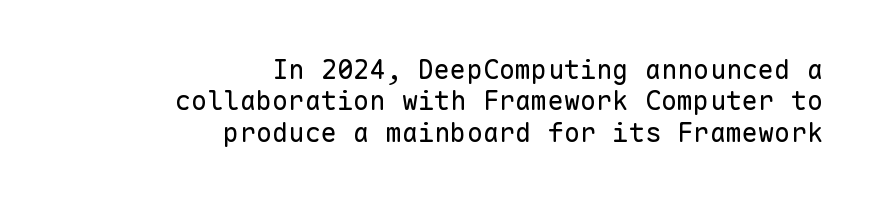
{"italic": "no", "bold": "no", "underline": "no", "align": "right", "line_spacing_ratio": 1.16, "letter_spacing": "normal", "letter_spacing_em": 0.0, "glyph_px": 27}
